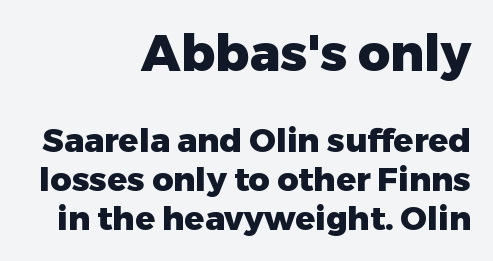
{"serif": "no", "italic": "no", "bold": "yes", "weight": "heavy", "width": "normal", "stroke_contrast": "low", "x_height": "medium", "monospaced": "no", "underline": "no", "align": "right", "line_spacing_ratio": 1.17, "letter_spacing": "normal", "letter_spacing_em": 0.0, "larger_block": "first", "size_ratio": 1.52, "glyph_px": 50}
